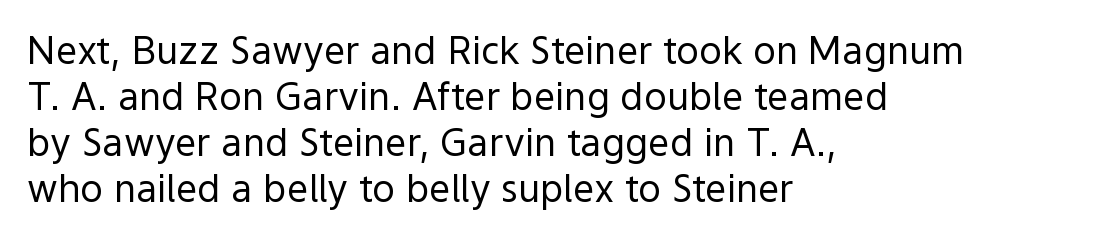
{"serif": "no", "italic": "no", "bold": "no", "weight": "regular", "width": "normal", "x_height": "medium", "monospaced": "no", "underline": "no", "align": "left", "line_spacing_ratio": 1.21, "letter_spacing": "normal", "letter_spacing_em": 0.0, "glyph_px": 38}
